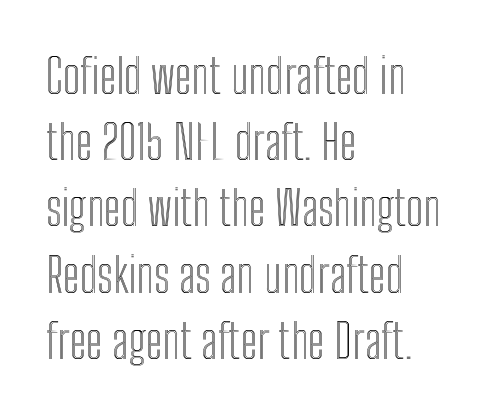
Q: Is the text italic (slanted)? A: No, it is upright.
Q: Is the text underlined? A: No.
Q: How is the paragraph aligned? A: Left-aligned.
Q: Is the spacing between letters normal or unusually wide? A: Normal.
Q: Is the spacing between lines tight, normal or loose? A: Normal.
Q: Width (condensed, normal, or wide)? A: Condensed.
Q: x-height? A: Medium.
Q: Monospaced? A: No.
